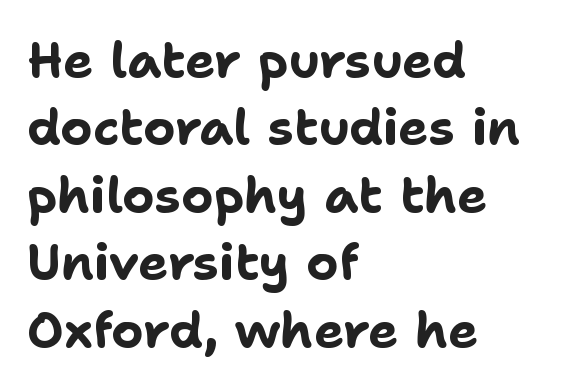
Q: Is the text bold? A: Yes.
Q: Is the text italic (slanted)? A: No, it is upright.
Q: Is the typeface a serif or a sans-serif typeface? A: Sans-serif.
Q: Is the text underlined? A: No.
Q: How is the paragraph aligned? A: Left-aligned.
Q: Is the spacing between letters normal or unusually wide? A: Normal.
Q: Is the spacing between lines tight, normal or loose? A: Normal.
Q: Width (condensed, normal, or wide)? A: Normal.
Q: Stroke contrast? A: Low.
Q: x-height? A: Medium.
Q: Monospaced? A: No.
